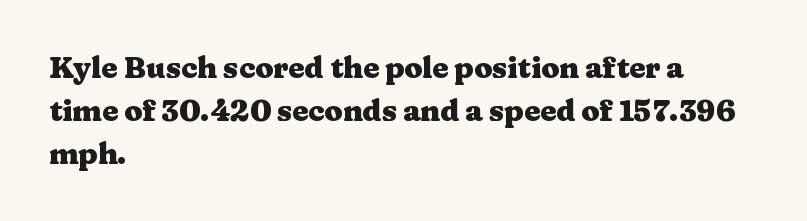
Each letter's strokes conclude with small projecting serifs. The space between consecutive lines is moderate. The type is set solid horizontally, with unmodified tracking. Quick note: underline off.
